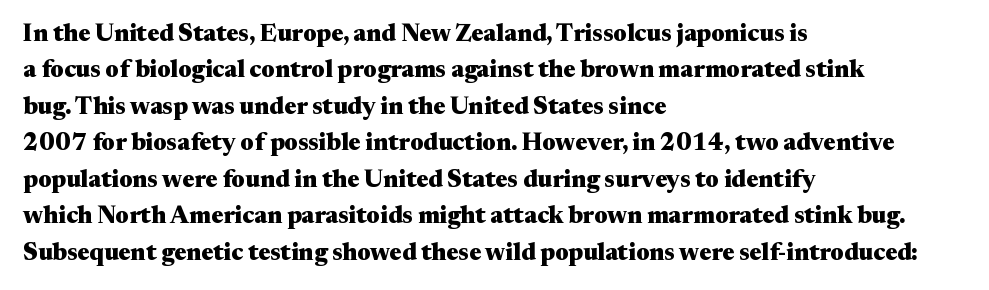
The designer left line spacing at the default. The horizontal fit of the characters is conventional and even. The specimen reads as upright at a glance. The passage shown is not underscored anywhere. The letters are bold, with thick, heavy strokes.
